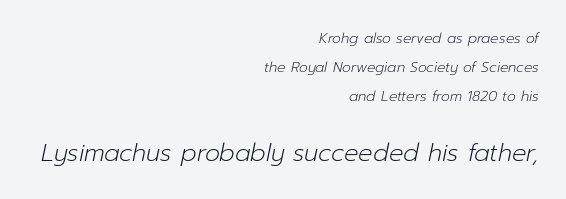
{"italic": "yes", "lean": "right", "slant_degrees": 12, "bold": "no", "underline": "no", "align": "right", "line_spacing": "loose", "line_spacing_ratio": 2.08, "letter_spacing": "normal", "letter_spacing_em": 0.0, "larger_block": "second", "size_ratio": 1.71, "glyph_px": 24}
